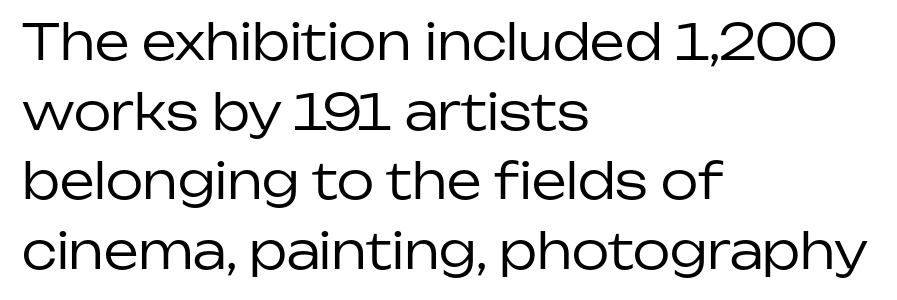
The strokes are not fattened; the text isn't bold. The rows are spaced the way most documents space them. Glyph-to-glyph distance matches everyday printed text. Does the copy run flush right? No — it runs flush left. I'd call this a sans setting — the letters go barefoot. Think of a printed novel: that variable character pitch is what you see here.
